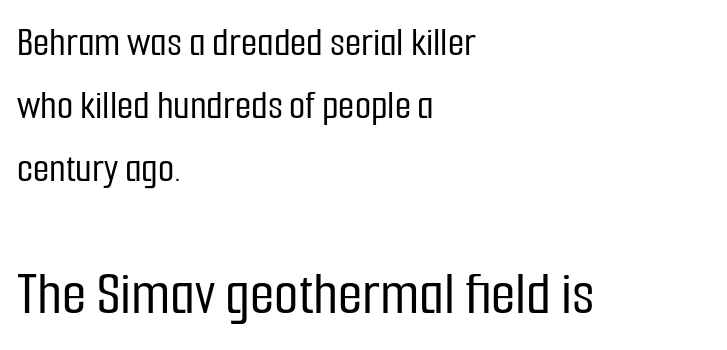
The image shows 63 px condensed sans-serif type, upright; set left-aligned, normal line spacing (1.5x), normal letter spacing, not underlined; the second (bottom) block is 1.5x larger; low stroke contrast and a medium x-height.
